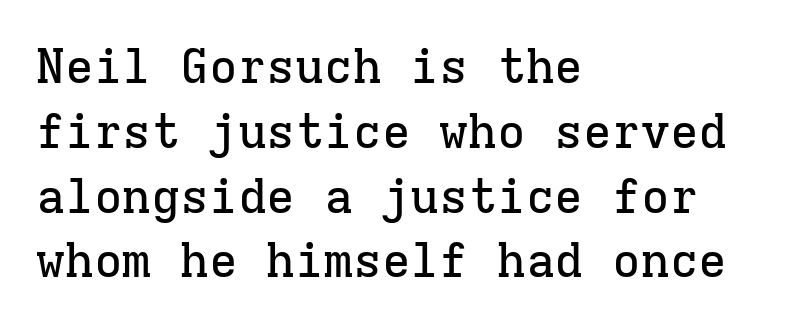
Q: Is the text italic (slanted)? A: No, it is upright.
Q: Is the typeface a serif or a sans-serif typeface? A: Serif.
Q: Is the text underlined? A: No.
Q: How is the paragraph aligned? A: Left-aligned.
Q: Is the spacing between letters normal or unusually wide? A: Normal.
Q: Is the spacing between lines tight, normal or loose? A: Normal.
Q: Width (condensed, normal, or wide)? A: Normal.
Q: Stroke contrast? A: Low.
Q: x-height? A: Medium.
Q: Monospaced? A: Yes.
